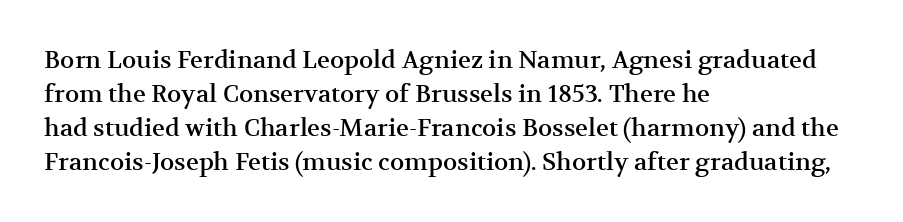
Here the glyphs are tracked normally, forming tight word shapes. A typesetter would call this leading conventional body-copy spacing. Descenders hang freely into open space. Typeset ragged right — the left edge is the straight one. Posture: upright roman.
